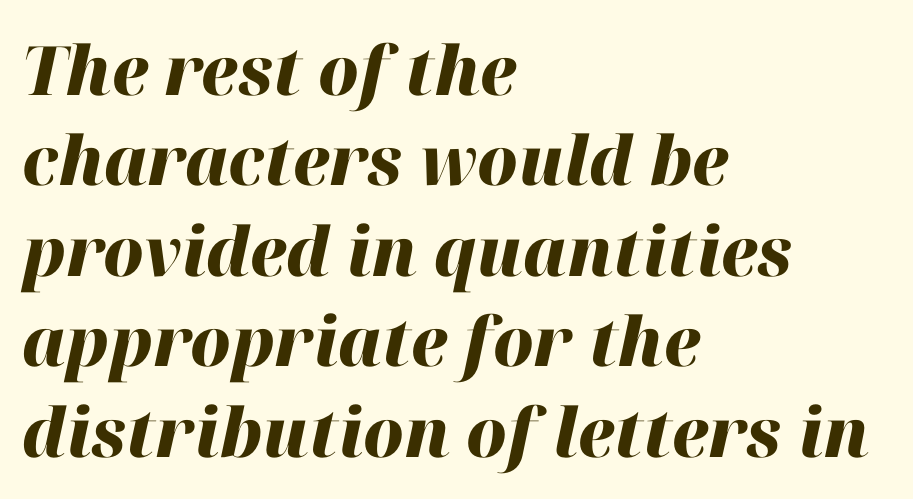
Q: Is the text bold? A: Yes.
Q: Is the text italic (slanted)? A: Yes, it leans right by about 12 degrees.
Q: Is the text underlined? A: No.
Q: How is the paragraph aligned? A: Left-aligned.
Q: Is the spacing between letters normal or unusually wide? A: Normal.
Q: Is the spacing between lines tight, normal or loose? A: Normal.
Q: Width (condensed, normal, or wide)? A: Normal.
Q: Stroke contrast? A: High.
Q: x-height? A: Medium.
Q: Monospaced? A: No.
